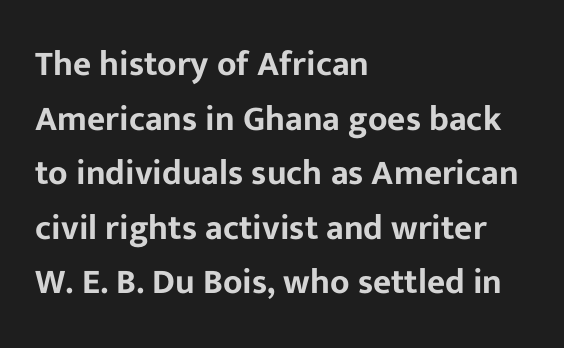
{"serif": "no", "italic": "no", "width": "normal", "stroke_contrast": "low", "x_height": "medium", "monospaced": "no", "underline": "no", "align": "left", "line_spacing": "normal", "line_spacing_ratio": 1.56, "letter_spacing": "normal", "letter_spacing_em": 0.0, "glyph_px": 35}
